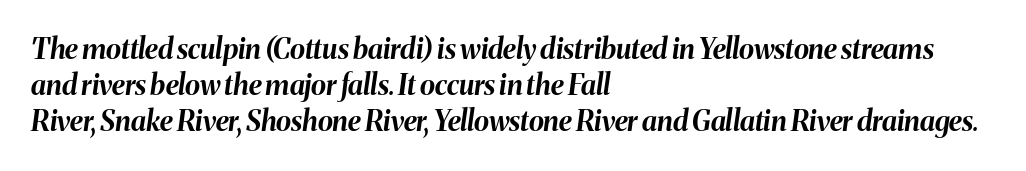
The image shows 28 px bold type, italic (leaning right); set left-aligned, normal line spacing (1.29x), normal letter spacing, not underlined; medium stroke contrast and a medium x-height.
